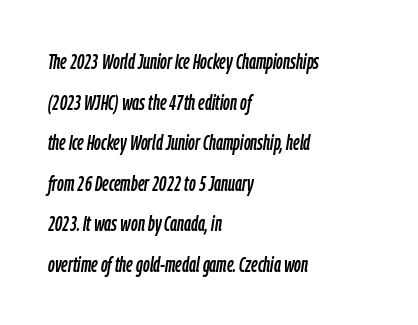
Q: Is the text italic (slanted)? A: Yes, it leans right by about 9 degrees.
Q: Is the text underlined? A: No.
Q: How is the paragraph aligned? A: Left-aligned.
Q: Is the spacing between letters normal or unusually wide? A: Normal.
Q: Is the spacing between lines tight, normal or loose? A: Loose.
